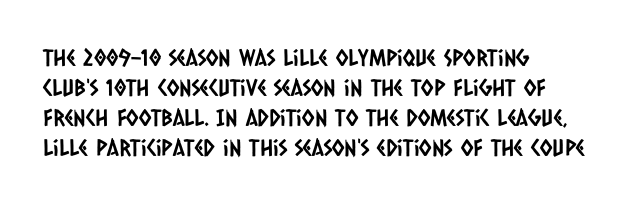
The image shows 23 px text type; set left-aligned, normal line spacing (1.3x), normal letter spacing, not underlined.
